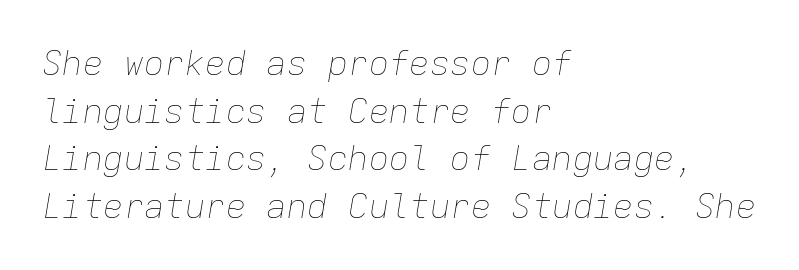
Only glyphs here, with clear space below each row. The face used here is monospaced, like something from a code editor. Compared with typical body copy, the letter spacing here is the same. The letters look calm and open, with moderate or lighter stems. The leading is moderate, giving the passage an even texture. Caption: multi-line text, flush left, ragged right.
